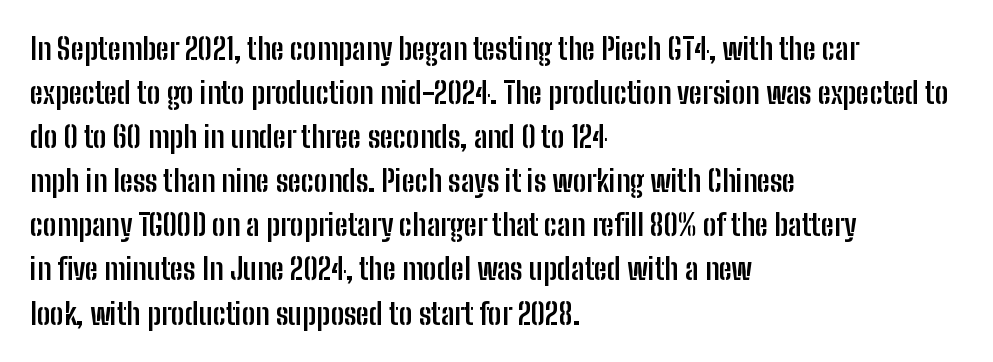
Q: Is the text bold? A: Yes.
Q: Is the text italic (slanted)? A: No, it is upright.
Q: Is the typeface a serif or a sans-serif typeface? A: Sans-serif.
Q: Is the text underlined? A: No.
Q: How is the paragraph aligned? A: Left-aligned.
Q: Is the spacing between letters normal or unusually wide? A: Normal.
Q: Is the spacing between lines tight, normal or loose? A: Normal.
Q: Width (condensed, normal, or wide)? A: Condensed.
Q: Stroke contrast? A: Low.
Q: x-height? A: Medium.
Q: Monospaced? A: No.
